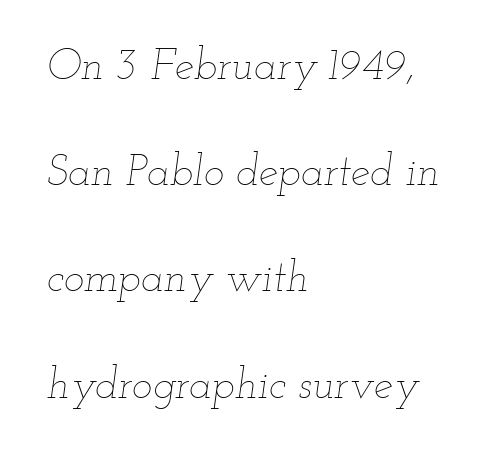
Q: Is the text bold? A: No.
Q: Is the text italic (slanted)? A: Yes, it leans right by about 12 degrees.
Q: Is the text underlined? A: No.
Q: How is the paragraph aligned? A: Left-aligned.
Q: Is the spacing between letters normal or unusually wide? A: Normal.
Q: Is the spacing between lines tight, normal or loose? A: Loose.
Q: Width (condensed, normal, or wide)? A: Wide.
Q: Stroke contrast? A: Low.
Q: x-height? A: Small.
Q: Monospaced? A: No.
